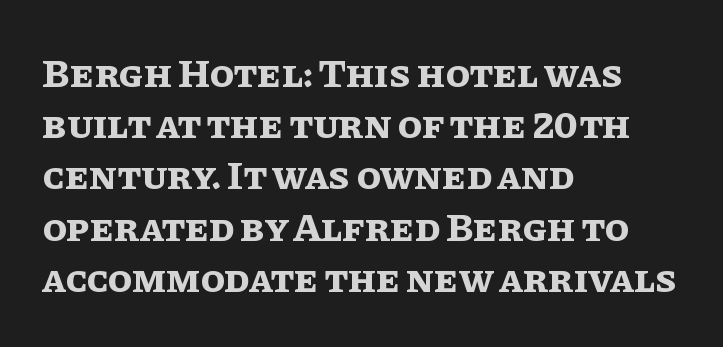
Q: Is the text bold? A: Yes.
Q: Is the text italic (slanted)? A: No, it is upright.
Q: Is the text underlined? A: No.
Q: How is the paragraph aligned? A: Left-aligned.
Q: Is the spacing between letters normal or unusually wide? A: Normal.
Q: Is the spacing between lines tight, normal or loose? A: Normal.
Q: Width (condensed, normal, or wide)? A: Normal.
Q: Stroke contrast? A: Low.
Q: x-height? A: Large.
Q: Monospaced? A: No.
